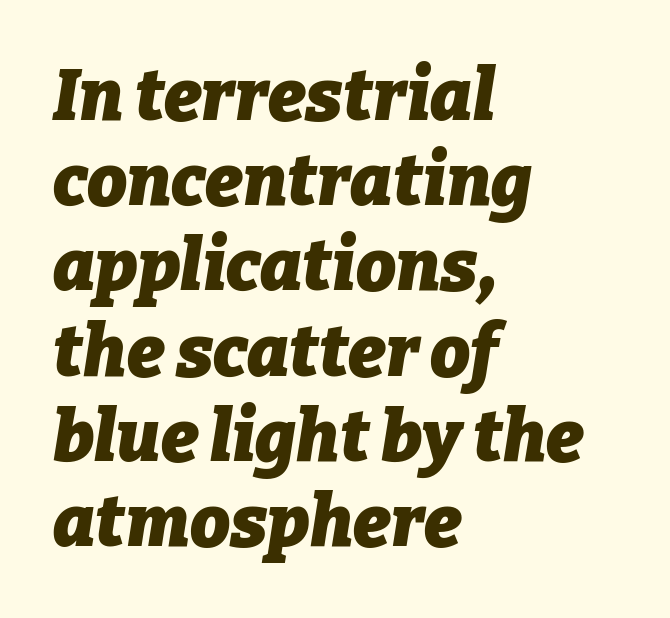
Q: Is the text bold? A: Yes.
Q: Is the text italic (slanted)? A: Yes, it leans right by about 9 degrees.
Q: Is the text underlined? A: No.
Q: How is the paragraph aligned? A: Left-aligned.
Q: Is the spacing between letters normal or unusually wide? A: Normal.
Q: Width (condensed, normal, or wide)? A: Normal.
Q: Stroke contrast? A: Low.
Q: x-height? A: Medium.
Q: Monospaced? A: No.
